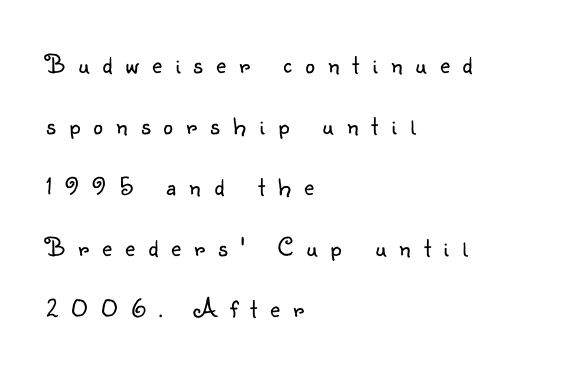
Q: Is the text bold? A: No.
Q: Is the text italic (slanted)? A: No, it is upright.
Q: Is the text underlined? A: No.
Q: How is the paragraph aligned? A: Left-aligned.
Q: Is the spacing between letters normal or unusually wide? A: Unusually wide.
Q: Is the spacing between lines tight, normal or loose? A: Loose.
